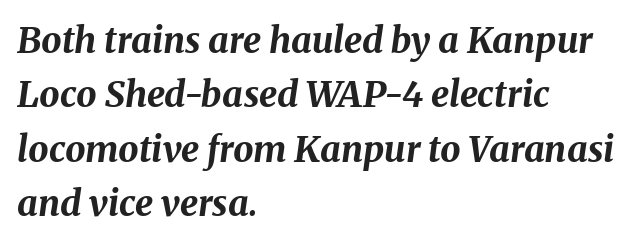
The image shows 36 px bold type, italic (leaning right); set left-aligned, normal line spacing (1.51x), normal letter spacing, not underlined; medium stroke contrast and a medium x-height.
